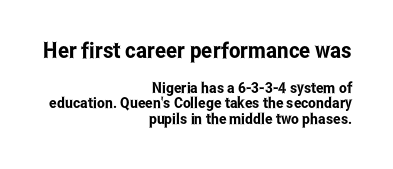
Q: Is the text italic (slanted)? A: No, it is upright.
Q: Is the text underlined? A: No.
Q: How is the paragraph aligned? A: Right-aligned.
Q: Is the spacing between letters normal or unusually wide? A: Normal.
Q: Is the spacing between lines tight, normal or loose? A: Tight.
Q: Which block of text is set in a larger size, the first (top) or the second (bottom)? A: The first (top) one.
